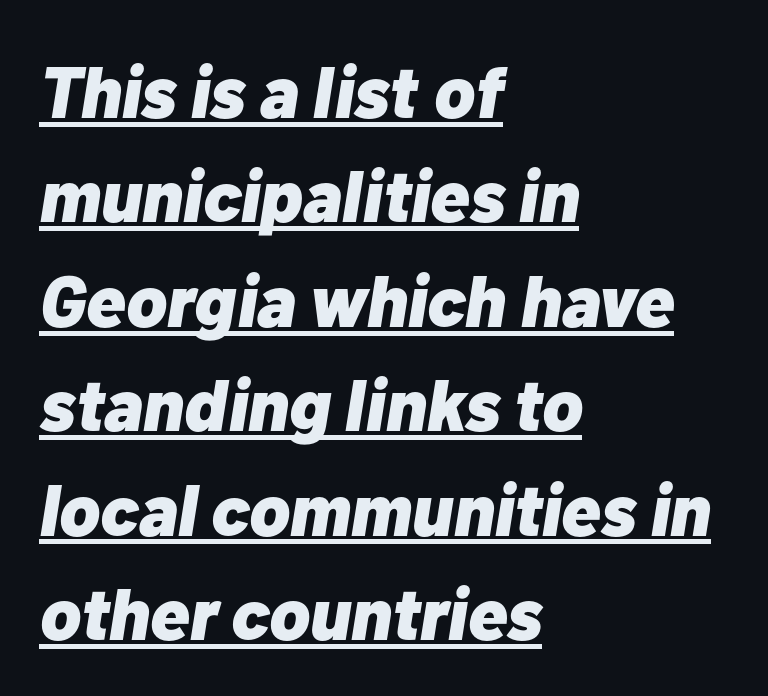
{"italic": "yes", "lean": "right", "slant_degrees": 10, "bold": "yes", "weight": "heavy", "width": "normal", "stroke_contrast": "low", "x_height": "medium", "monospaced": "no", "underline": "yes", "align": "left", "line_spacing": "normal", "line_spacing_ratio": 1.43, "letter_spacing": "normal", "letter_spacing_em": 0.0, "glyph_px": 73}
